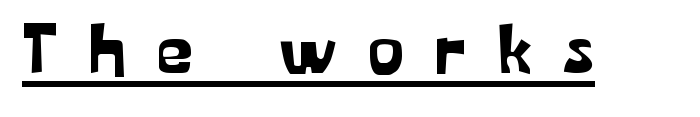
Q: Is the text italic (slanted)? A: No, it is upright.
Q: Is the typeface a serif or a sans-serif typeface? A: Sans-serif.
Q: Is the text underlined? A: Yes.
Q: Is the spacing between letters normal or unusually wide? A: Unusually wide.
Q: Width (condensed, normal, or wide)? A: Normal.
Q: Stroke contrast? A: Low.
Q: x-height? A: Medium.
Q: Monospaced? A: No.
